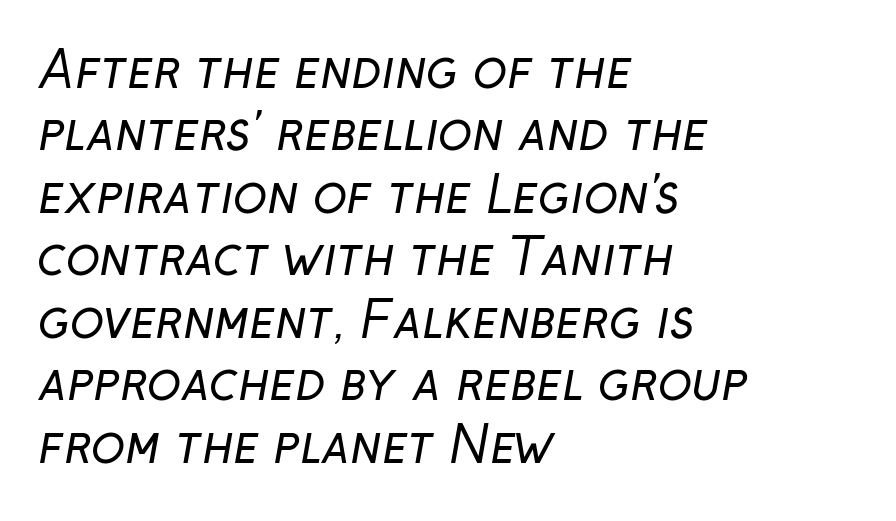
The image shows 50 px regular-weight sans-serif type; set left-aligned, normal line spacing (1.25x), normal letter spacing, not underlined; low stroke contrast and a medium x-height.
